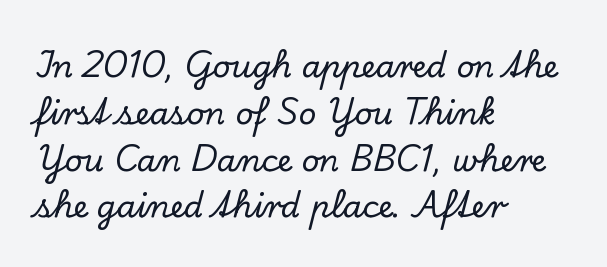
Q: Is the text italic (slanted)? A: Yes.
Q: Is the typeface a serif or a sans-serif typeface? A: Serif.
Q: Is the text underlined? A: No.
Q: How is the paragraph aligned? A: Left-aligned.
Q: Is the spacing between letters normal or unusually wide? A: Normal.
Q: Is the spacing between lines tight, normal or loose? A: Normal.
Q: Width (condensed, normal, or wide)? A: Normal.
Q: Stroke contrast? A: Low.
Q: x-height? A: Small.
Q: Monospaced? A: No.
